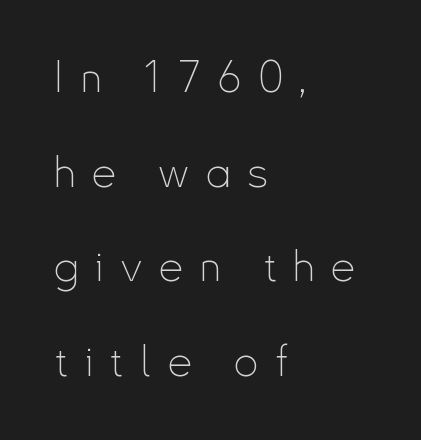
{"serif": "no", "italic": "no", "bold": "no", "weight": "thin", "width": "condensed", "stroke_contrast": "low", "x_height": "small", "monospaced": "no", "underline": "no", "align": "left", "line_spacing": "loose", "line_spacing_ratio": 2.2, "letter_spacing": "wide", "letter_spacing_em": 0.39, "glyph_px": 43}
